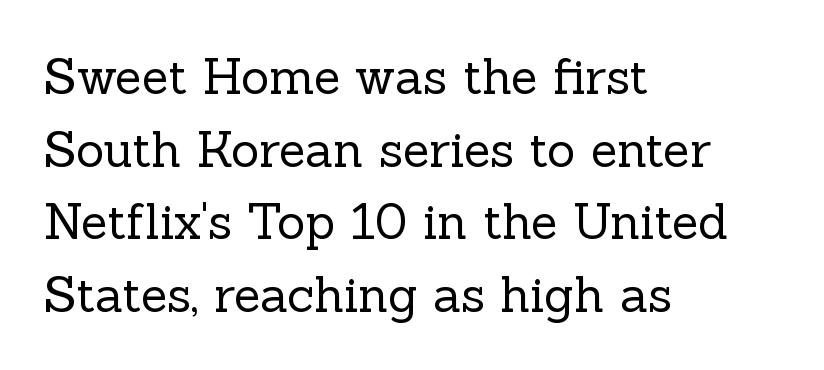
Vertical spacing — default. The typesetter chose a ragged-right arrangement here. Each stroke keeps to a modest, everyday thickness or less. Typographically, this falls in the serif category. Descenders hang freely into open space. Spacing verdict: proportional, widths tailored to each character.
